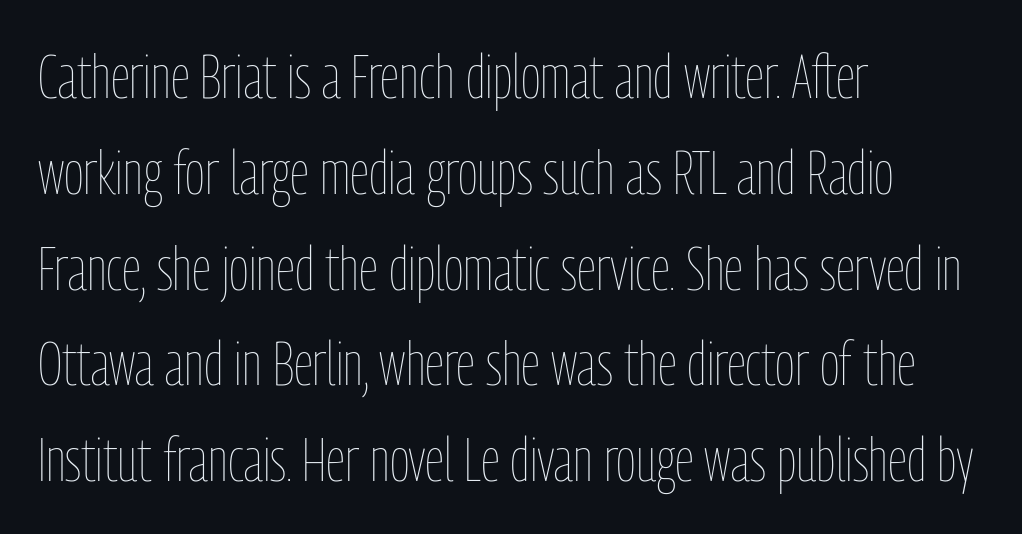
The image shows 61 px thin, condensed type, upright; set left-aligned, normal line spacing (1.57x), normal letter spacing, not underlined; low stroke contrast and a medium x-height.
